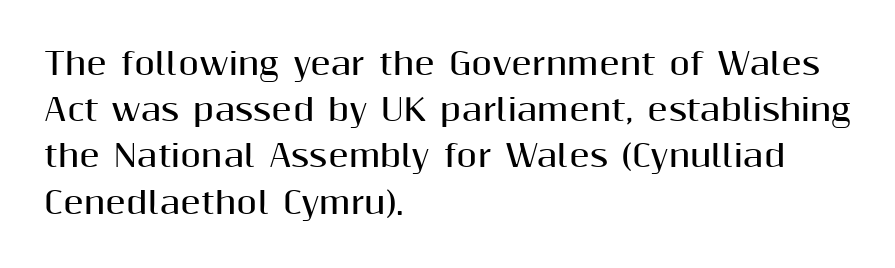
The font's upright variant was chosen for this text. Proportional: the letters do not fall into vertical columns. Students, this is bold: see how much ink each stroke carries. Each row of text sits above clean, open space. The type family on display is of the sans-serif kind. Evenly set lines give the paragraph a standard silhouette.
